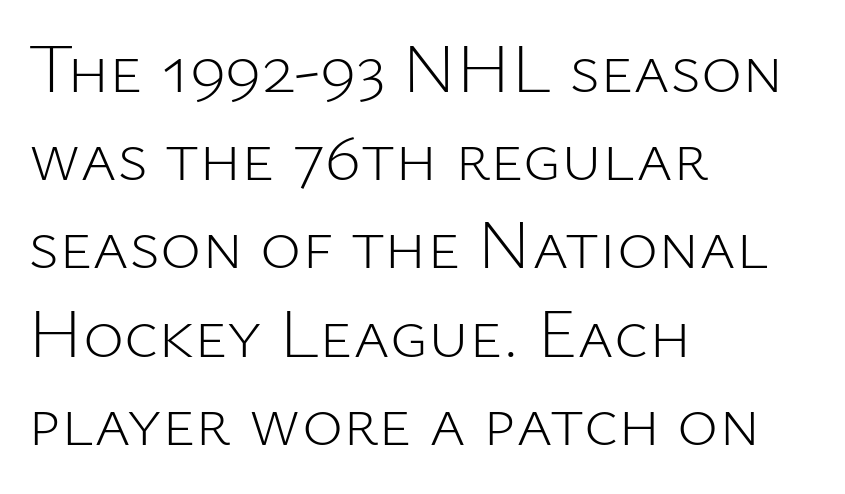
{"serif": "no", "italic": "no", "bold": "no", "weight": "light", "width": "normal", "stroke_contrast": "low", "x_height": "medium", "monospaced": "no", "underline": "no", "align": "left", "line_spacing": "normal", "line_spacing_ratio": 1.26, "letter_spacing": "normal", "letter_spacing_em": 0.0, "glyph_px": 70}
